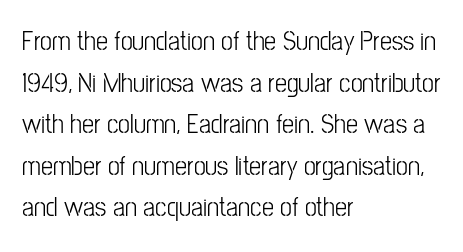
{"italic": "no", "underline": "no", "align": "left", "line_spacing": "normal", "line_spacing_ratio": 1.54, "letter_spacing": "normal", "letter_spacing_em": 0.0, "glyph_px": 27}
